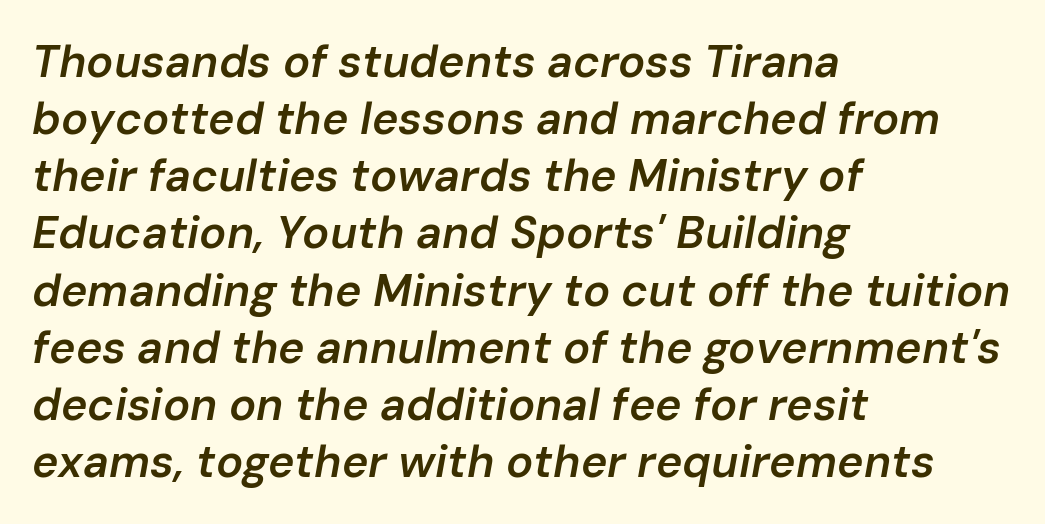
{"italic": "yes", "lean": "right", "slant_degrees": 10, "bold": "semi", "weight": "semibold", "width": "normal", "stroke_contrast": "low", "x_height": "medium", "monospaced": "no", "underline": "no", "align": "left", "line_spacing": "normal", "line_spacing_ratio": 1.27, "letter_spacing": "normal", "letter_spacing_em": 0.0, "glyph_px": 45}
